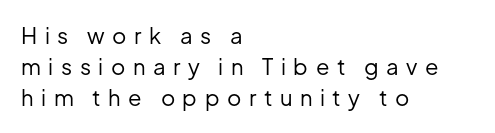
Unbolded letterforms with no extra heft. The rendering inserts visible extra space after every character. Each line starts at the same left margin while the right side varies. This is the regular roman posture of the typeface. The words here are not underlined.
